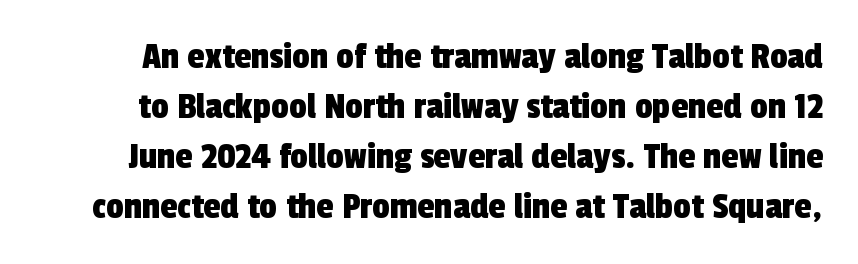
The image shows 39 px condensed sans-serif type; set normal line spacing (1.28x), normal letter spacing, not underlined; a medium x-height.
